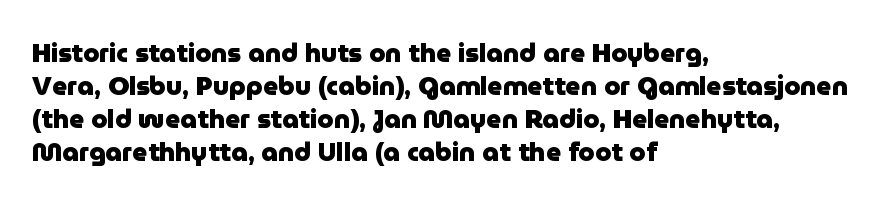
Q: Is the text bold? A: Yes.
Q: Is the text italic (slanted)? A: No, it is upright.
Q: Is the text underlined? A: No.
Q: How is the paragraph aligned? A: Left-aligned.
Q: Is the spacing between letters normal or unusually wide? A: Normal.
Q: Is the spacing between lines tight, normal or loose? A: Normal.
